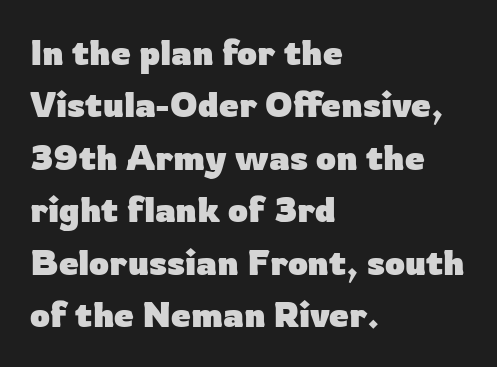
Descender tails drop into unmarked territory. This block has exactly the height ordinary leading produces. The gaps between neighbouring characters are ordinary and unremarkable. Varying glyph widths throughout — classic text-font behaviour.
